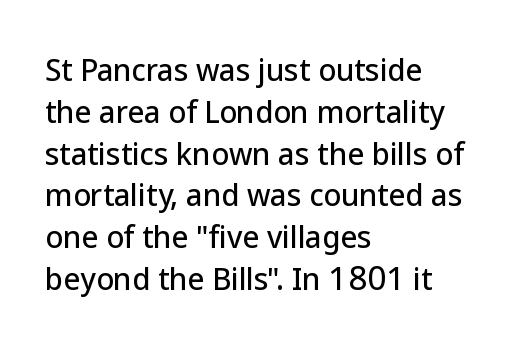
Bare-footed words on every line. You can tell from the bare stems that sans-serif type was used. The type sits square on the baseline with zero lean. You could not count columns in this text — the font is proportionally spaced.
